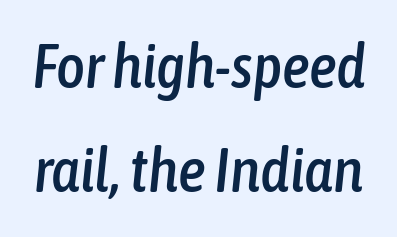
Descenders hang freely into open space. You could not count columns in this text — the font is proportionally spaced. Leading: standard. There's an unmistakable incline to the writing here. Tracking here is standard; glyphs follow each other at the usual distance.
